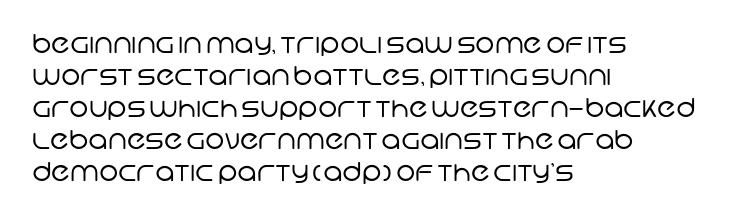
The weight tops out at a normal text grade. Casual observation: everything's shoved over to the left. The line texture is even and compact thanks to regular tracking. The zone under the glyphs is completely vacant.
